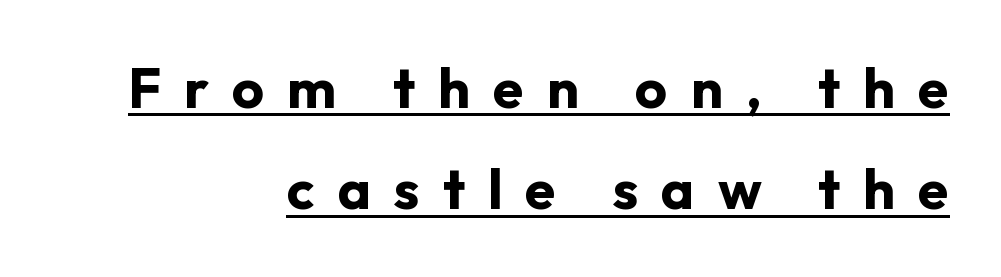
Q: Is the text bold? A: Yes.
Q: Is the text italic (slanted)? A: No, it is upright.
Q: Is the typeface a serif or a sans-serif typeface? A: Sans-serif.
Q: Is the text underlined? A: Yes.
Q: How is the paragraph aligned? A: Right-aligned.
Q: Is the spacing between letters normal or unusually wide? A: Unusually wide.
Q: Width (condensed, normal, or wide)? A: Normal.
Q: Stroke contrast? A: Low.
Q: x-height? A: Medium.
Q: Monospaced? A: No.
